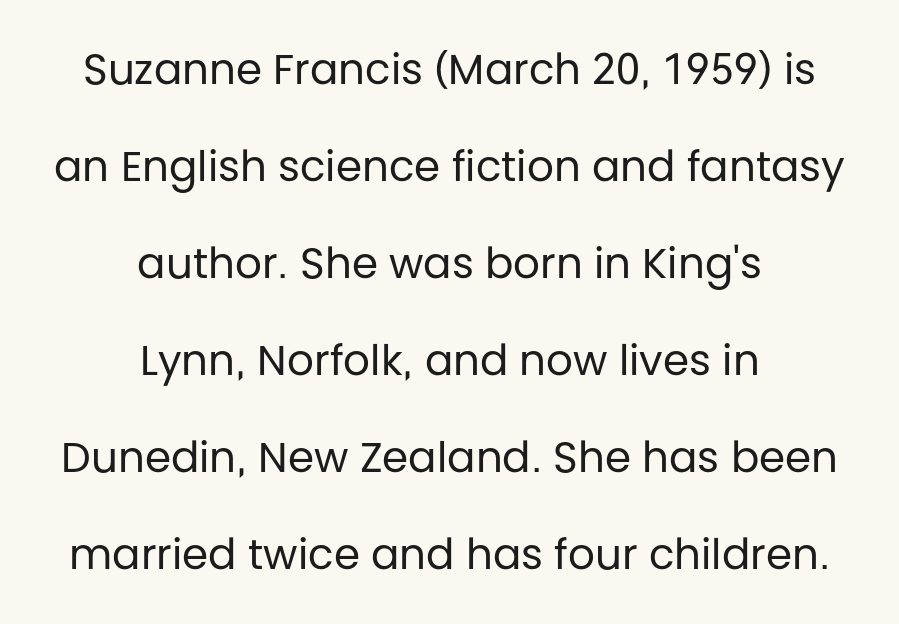
The typeface has the unassuming heft of standard copy or less. Look at the tracking — it's just the regular setting, nothing added. Do the characters align in a grid? No, the font is proportional. Is this a sans? Yes — the strokes have no serifs.
